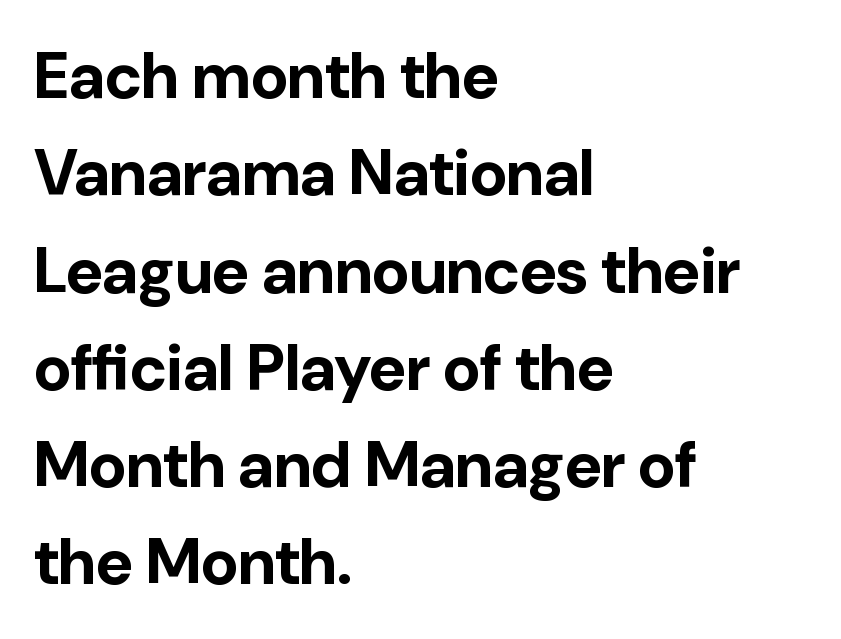
Q: Is the text bold? A: Yes.
Q: Is the text italic (slanted)? A: No, it is upright.
Q: Is the typeface a serif or a sans-serif typeface? A: Sans-serif.
Q: Is the text underlined? A: No.
Q: How is the paragraph aligned? A: Left-aligned.
Q: Is the spacing between letters normal or unusually wide? A: Normal.
Q: Is the spacing between lines tight, normal or loose? A: Normal.
Q: Width (condensed, normal, or wide)? A: Normal.
Q: Stroke contrast? A: Low.
Q: x-height? A: Medium.
Q: Monospaced? A: No.
